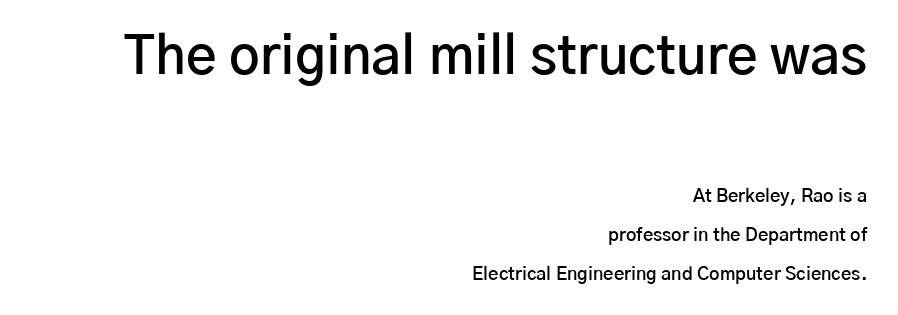
{"serif": "no", "italic": "no", "bold": "semi", "weight": "semibold", "width": "normal", "stroke_contrast": "low", "x_height": "medium", "monospaced": "no", "underline": "no", "align": "right", "line_spacing": "loose", "line_spacing_ratio": 2.15, "letter_spacing": "normal", "letter_spacing_em": 0.0, "larger_block": "first", "size_ratio": 2.94, "glyph_px": 53}
